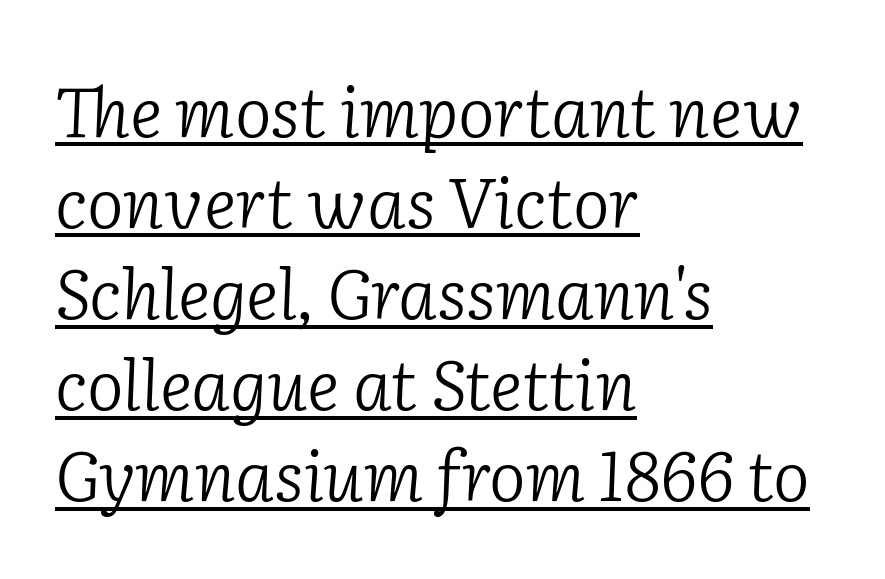
{"serif": "yes", "italic": "yes", "lean": "right", "slant_degrees": 2, "bold": "no", "weight": "light", "width": "normal", "stroke_contrast": "low", "x_height": "medium", "monospaced": "no", "underline": "yes", "align": "left", "line_spacing": "normal", "line_spacing_ratio": 1.32, "letter_spacing": "normal", "letter_spacing_em": 0.0, "glyph_px": 69}
